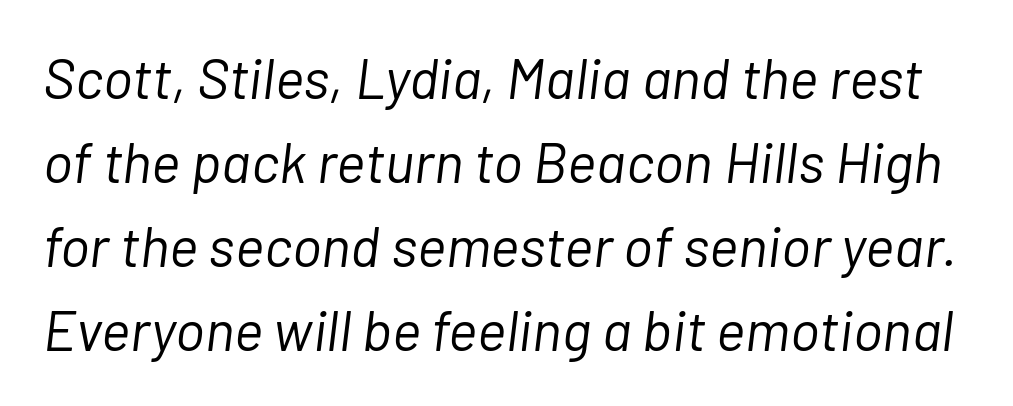
Q: Is the text bold? A: No.
Q: Is the text italic (slanted)? A: Yes, it leans right by about 7 degrees.
Q: Is the text underlined? A: No.
Q: Is the spacing between letters normal or unusually wide? A: Normal.
Q: Is the spacing between lines tight, normal or loose? A: Normal.
Q: Width (condensed, normal, or wide)? A: Normal.
Q: Stroke contrast? A: Low.
Q: x-height? A: Medium.
Q: Monospaced? A: No.
